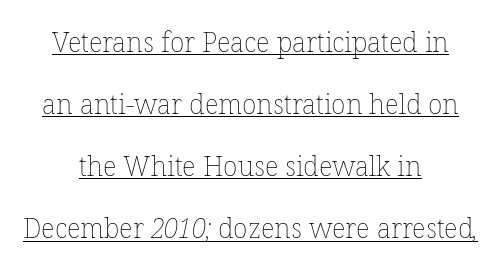
{"bold": "no", "underline": "yes", "align": "center", "line_spacing": "loose", "line_spacing_ratio": 2.3, "letter_spacing": "normal", "letter_spacing_em": 0.0, "glyph_px": 27}
